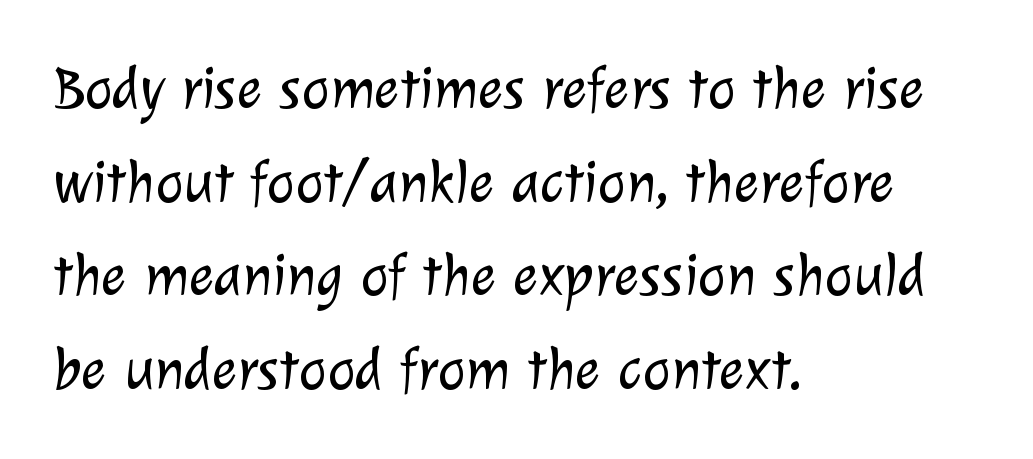
The image shows 60 px light sans-serif type; set left-aligned, normal line spacing (1.56x), normal letter spacing, not underlined; low stroke contrast and a medium x-height.
